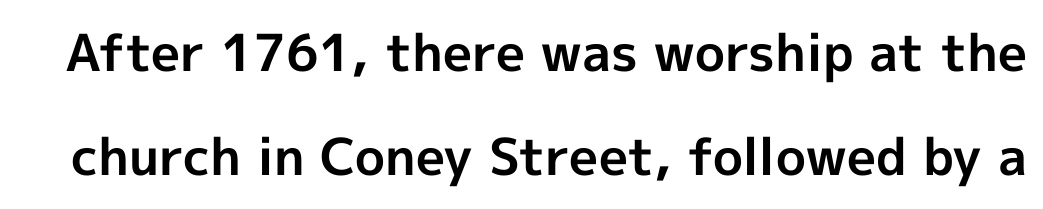
Regarding serifs, this sample does without them. This sample trades compactness for vertical openness between lines. Nope, not italic — everything's standing straight. Here the designer chose a conventional face with non-uniform glyph widths. The specimen omits any rule beneath the text block's lines. Its strokes are broad and dark, the hallmark of bold type.
